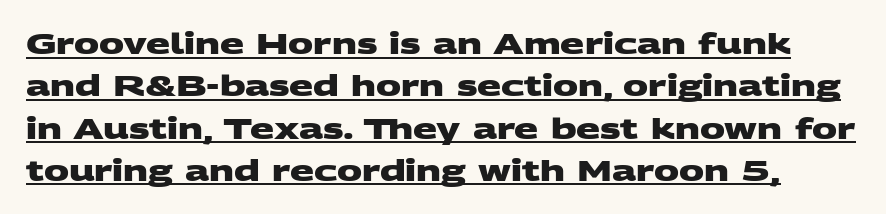
The image shows 28 px heavy, wide sans-serif type; set normal line spacing (1.51x), normal letter spacing, underlined; medium stroke contrast and a large x-height.
